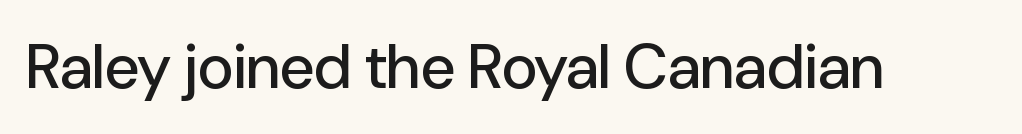
The image shows 62 px sans-serif type, upright; set normal letter spacing, not underlined; low stroke contrast and a medium x-height.
